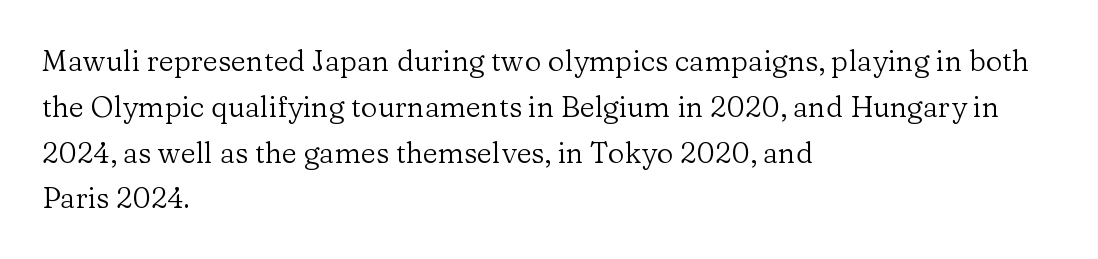
The image shows 29 px regular-weight serif type, upright; set left-aligned, normal line spacing (1.58x), normal letter spacing, not underlined; low stroke contrast and a medium x-height.
